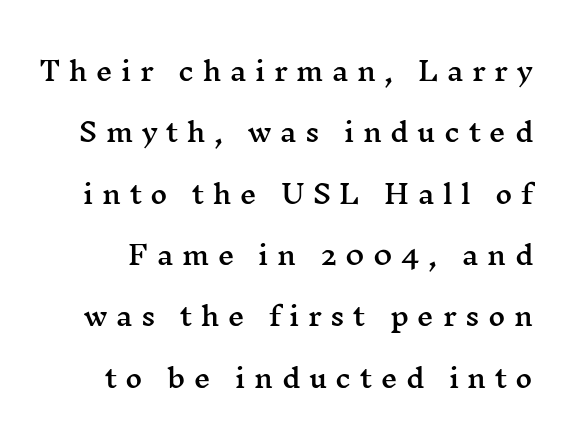
{"italic": "no", "underline": "no", "line_spacing": "loose", "line_spacing_ratio": 2.36, "letter_spacing": "wide", "letter_spacing_em": 0.33, "glyph_px": 26}
